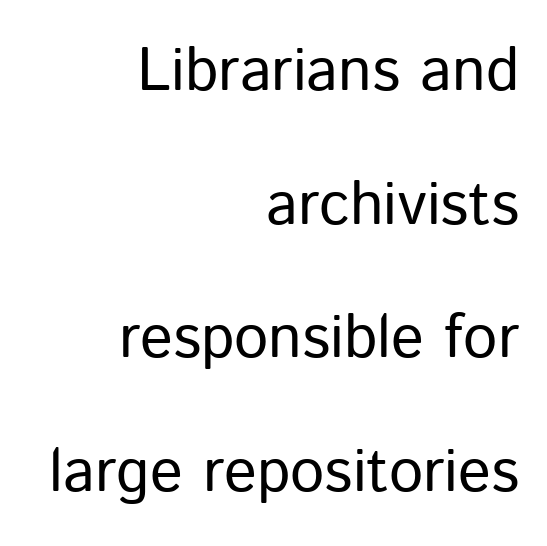
{"serif": "no", "italic": "no", "bold": "no", "weight": "regular", "width": "normal", "stroke_contrast": "low", "x_height": "medium", "monospaced": "no", "underline": "no", "align": "right", "line_spacing": "loose", "line_spacing_ratio": 2.19, "letter_spacing": "normal", "letter_spacing_em": 0.0, "glyph_px": 61}
